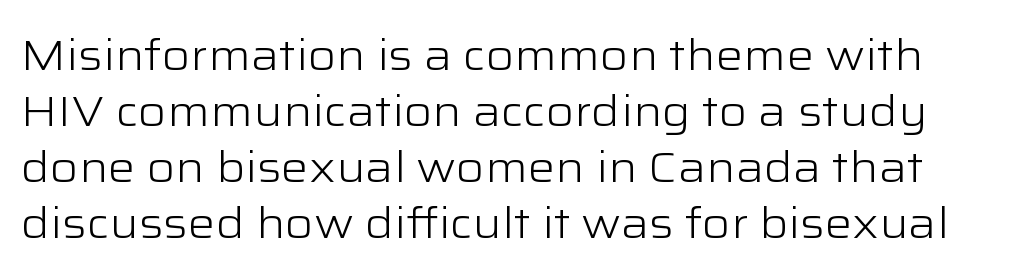
{"serif": "no", "italic": "no", "bold": "no", "weight": "light", "width": "wide", "stroke_contrast": "low", "x_height": "medium", "monospaced": "no", "underline": "no", "line_spacing": "normal", "line_spacing_ratio": 1.3, "letter_spacing": "normal", "letter_spacing_em": 0.0, "glyph_px": 43}
